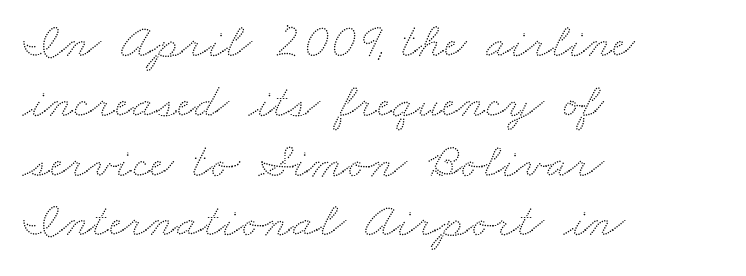
Q: Is the text underlined? A: No.
Q: How is the paragraph aligned? A: Left-aligned.
Q: Is the spacing between letters normal or unusually wide? A: Normal.
Q: Width (condensed, normal, or wide)? A: Wide.
Q: Stroke contrast? A: Low.
Q: x-height? A: Small.
Q: Monospaced? A: No.
